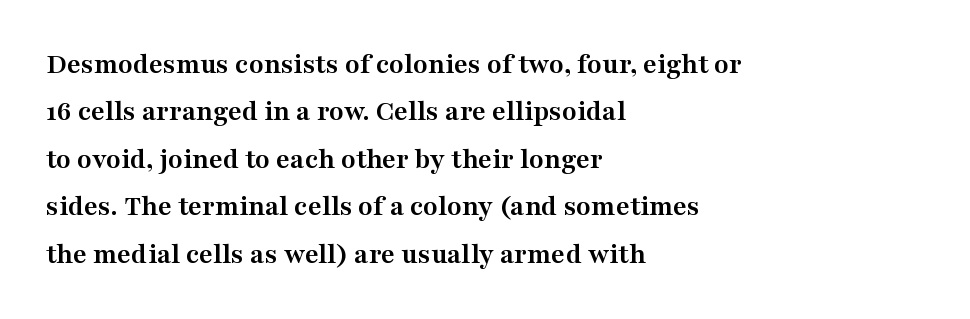
{"serif": "yes", "italic": "no", "bold": "yes", "weight": "semibold", "width": "wide", "stroke_contrast": "medium", "x_height": "medium", "monospaced": "no", "underline": "no", "align": "left", "line_spacing": "normal", "line_spacing_ratio": 1.58, "letter_spacing": "normal", "letter_spacing_em": 0.0, "glyph_px": 30}
